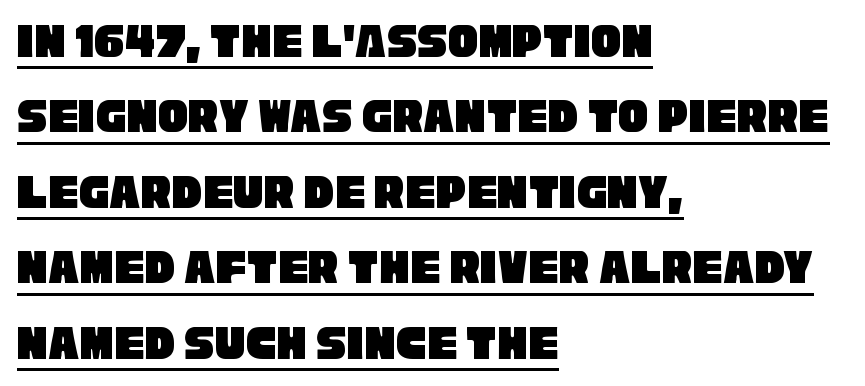
This rendering uses left alignment, leaving the right contour irregular. The rows are spaced the way most documents space them. The typesetter has applied underlining to the passage shown. The face used here is proportionally spaced, like ordinary book or web type.
